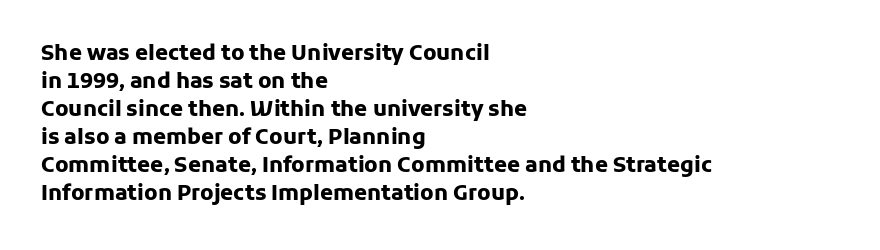
Q: Is the text bold? A: Yes.
Q: Is the text italic (slanted)? A: No, it is upright.
Q: Is the text underlined? A: No.
Q: How is the paragraph aligned? A: Left-aligned.
Q: Is the spacing between letters normal or unusually wide? A: Normal.
Q: Is the spacing between lines tight, normal or loose? A: Normal.
